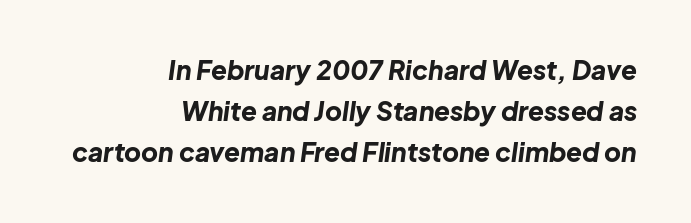
Q: Is the text bold? A: Yes.
Q: Is the text italic (slanted)? A: Yes, it leans right by about 8 degrees.
Q: Is the text underlined? A: No.
Q: How is the paragraph aligned? A: Right-aligned.
Q: Is the spacing between letters normal or unusually wide? A: Normal.
Q: Is the spacing between lines tight, normal or loose? A: Normal.
